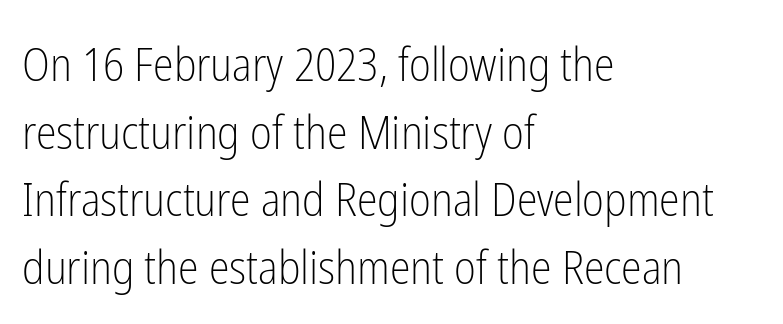
Q: Is the text bold? A: No.
Q: Is the text italic (slanted)? A: No, it is upright.
Q: Is the typeface a serif or a sans-serif typeface? A: Sans-serif.
Q: Is the text underlined? A: No.
Q: How is the paragraph aligned? A: Left-aligned.
Q: Is the spacing between letters normal or unusually wide? A: Normal.
Q: Is the spacing between lines tight, normal or loose? A: Normal.
Q: Width (condensed, normal, or wide)? A: Condensed.
Q: Stroke contrast? A: Low.
Q: x-height? A: Medium.
Q: Monospaced? A: No.
